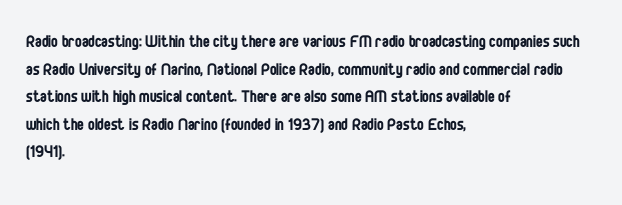
The image shows 20 px text type, upright; set left-aligned, normal line spacing (1.38x), normal letter spacing, not underlined.
